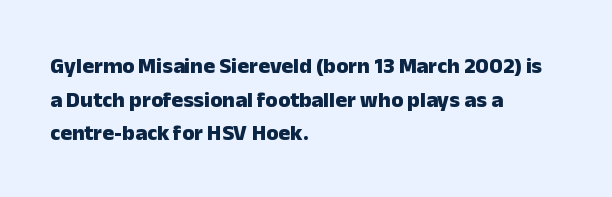
{"italic": "no", "bold": "yes", "underline": "no", "align": "left", "line_spacing": "normal", "line_spacing_ratio": 1.53, "letter_spacing": "normal", "letter_spacing_em": 0.0, "glyph_px": 22}
